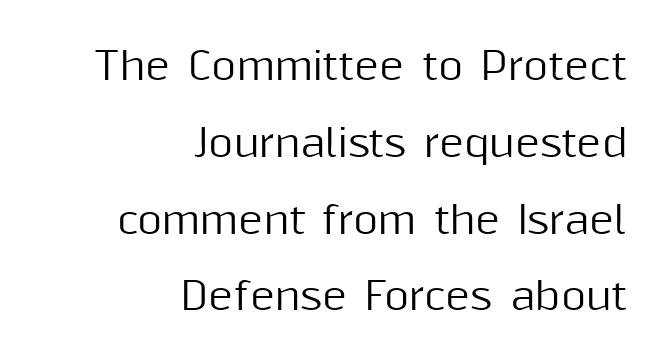
The image shows 38 px sans-serif type, upright; set right-aligned, loose line spacing (2.02x), normal letter spacing, not underlined; medium stroke contrast and a medium x-height.
